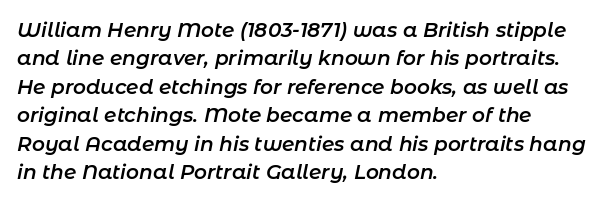
{"italic": "yes", "lean": "right", "slant_degrees": 11, "bold": "semi", "underline": "no", "align": "left", "line_spacing": "normal", "line_spacing_ratio": 1.42, "letter_spacing": "normal", "letter_spacing_em": 0.0, "glyph_px": 20}
